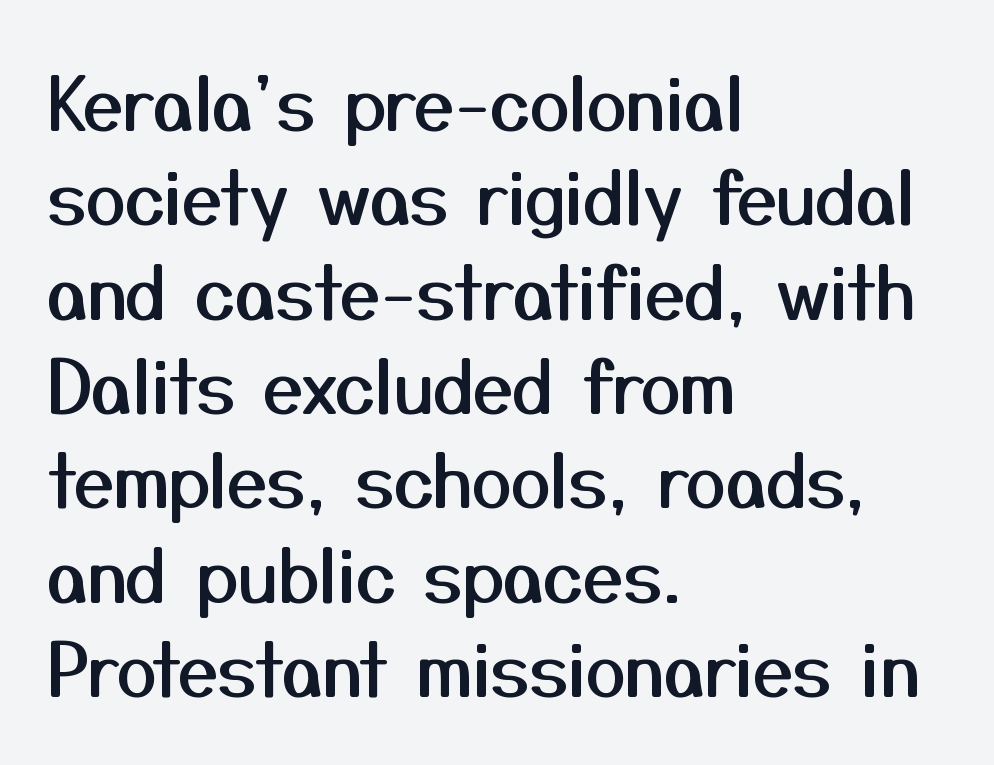
Q: Is the text italic (slanted)? A: No, it is upright.
Q: Is the typeface a serif or a sans-serif typeface? A: Sans-serif.
Q: Is the text underlined? A: No.
Q: How is the paragraph aligned? A: Left-aligned.
Q: Is the spacing between letters normal or unusually wide? A: Normal.
Q: Is the spacing between lines tight, normal or loose? A: Normal.
Q: Width (condensed, normal, or wide)? A: Normal.
Q: Stroke contrast? A: Medium.
Q: x-height? A: Medium.
Q: Monospaced? A: No.
